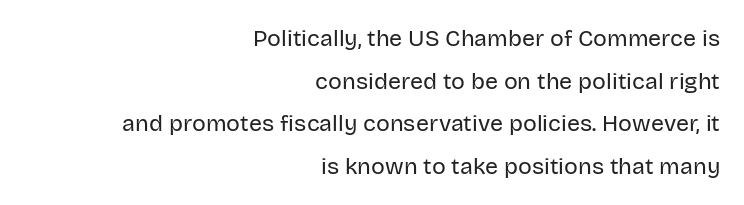
{"italic": "no", "bold": "no", "underline": "no", "align": "right", "line_spacing_ratio": 1.85, "letter_spacing": "normal", "letter_spacing_em": 0.0, "glyph_px": 23}
